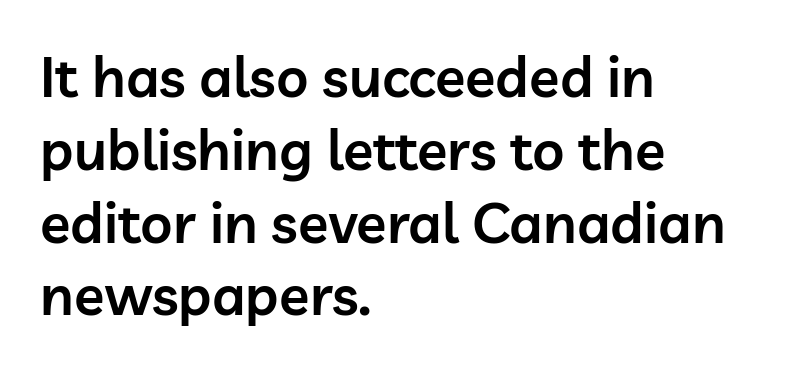
Q: Is the text bold? A: Semi-bold.
Q: Is the text italic (slanted)? A: No, it is upright.
Q: Is the typeface a serif or a sans-serif typeface? A: Sans-serif.
Q: Is the text underlined? A: No.
Q: How is the paragraph aligned? A: Left-aligned.
Q: Is the spacing between letters normal or unusually wide? A: Normal.
Q: Is the spacing between lines tight, normal or loose? A: Normal.
Q: Width (condensed, normal, or wide)? A: Normal.
Q: Stroke contrast? A: Low.
Q: x-height? A: Medium.
Q: Monospaced? A: No.
